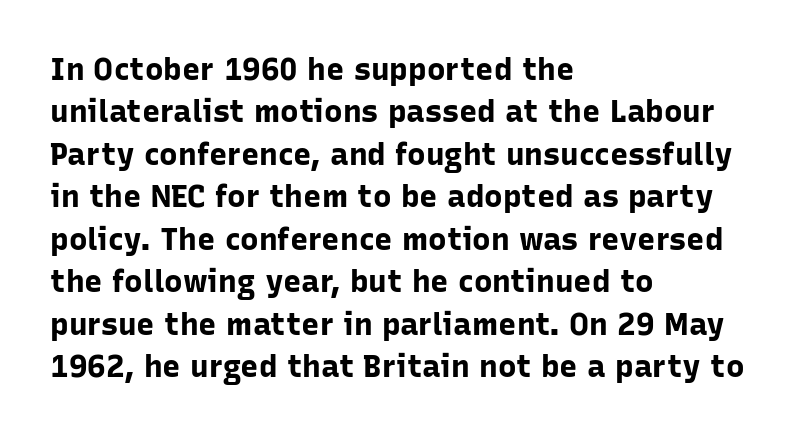
The image shows 31 px bold sans-serif type, upright; set left-aligned, normal line spacing (1.37x), normal letter spacing, not underlined; low stroke contrast and a medium x-height.
